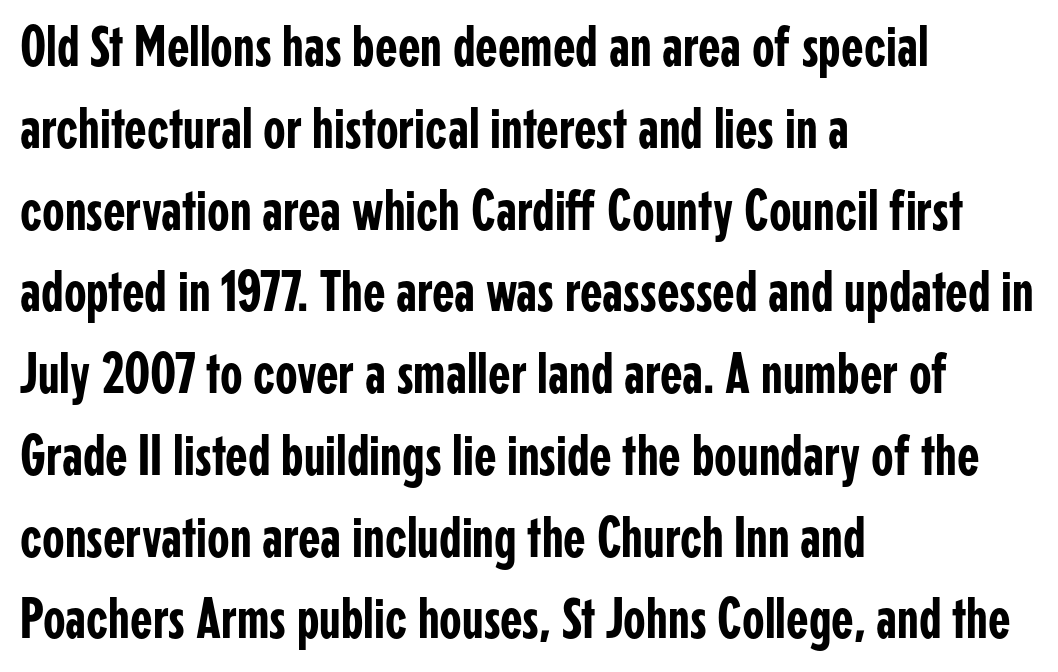
Q: Is the text italic (slanted)? A: No, it is upright.
Q: Is the typeface a serif or a sans-serif typeface? A: Sans-serif.
Q: Is the text underlined? A: No.
Q: How is the paragraph aligned? A: Left-aligned.
Q: Is the spacing between letters normal or unusually wide? A: Normal.
Q: Is the spacing between lines tight, normal or loose? A: Normal.
Q: Width (condensed, normal, or wide)? A: Condensed.
Q: Stroke contrast? A: Low.
Q: x-height? A: Medium.
Q: Monospaced? A: No.
